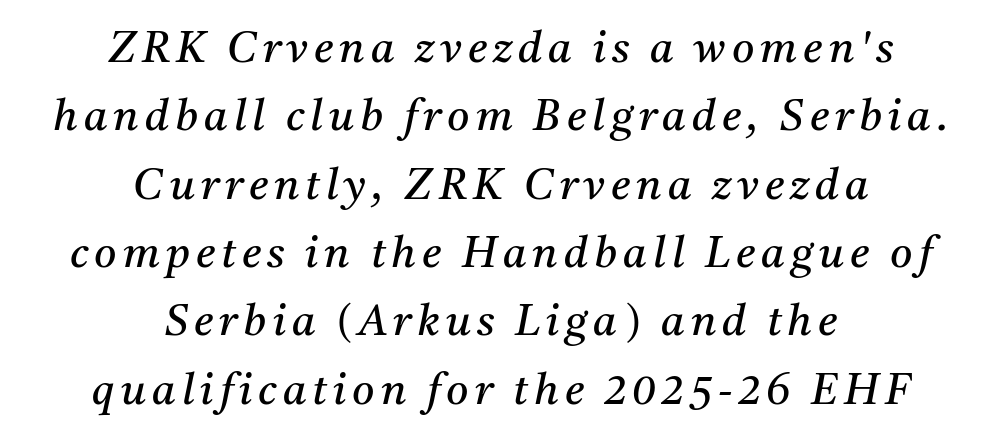
The cut favours lightness, reaching ordinary text weight at its darkest. This sample uses a serif face. Notice how the passage keeps no hard edge, just a central spine. The words here are not underlined.
